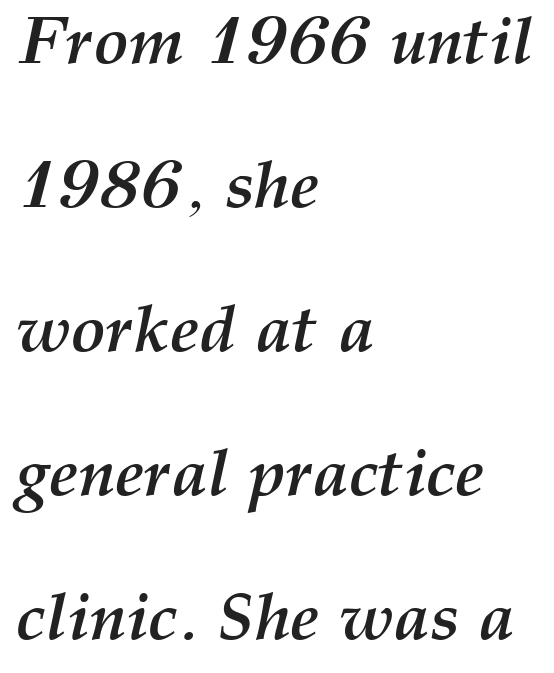
Q: Is the text bold? A: Yes.
Q: Is the text italic (slanted)? A: Yes, it leans right by about 12 degrees.
Q: Is the text underlined? A: No.
Q: How is the paragraph aligned? A: Left-aligned.
Q: Is the spacing between letters normal or unusually wide? A: Normal.
Q: Is the spacing between lines tight, normal or loose? A: Loose.
Q: Width (condensed, normal, or wide)? A: Normal.
Q: Stroke contrast? A: Medium.
Q: x-height? A: Medium.
Q: Monospaced? A: No.
